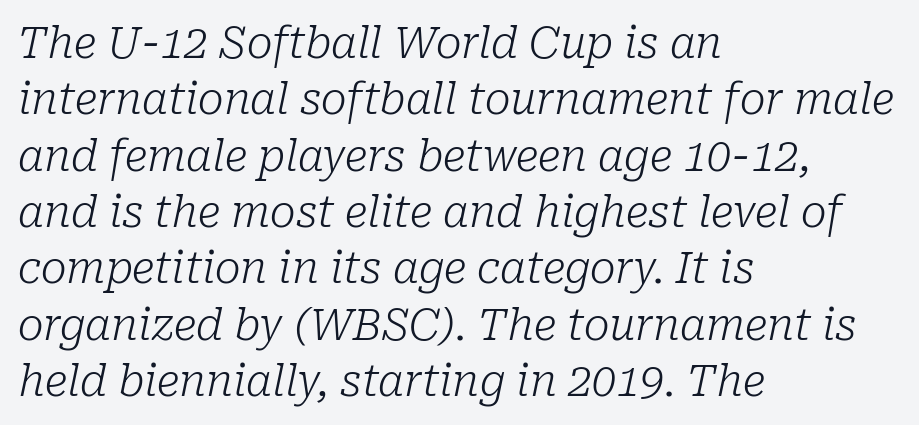
The passage shown stacks its lines at a standard gap. Tall strokes in this sample are angled rather than plumb. All the whitespace from short lines collects on the right. The passage shown is not underscored anywhere. Are there feet on the stems? There are — it's a serif. Stems here are at most as thick as an everyday book face.
